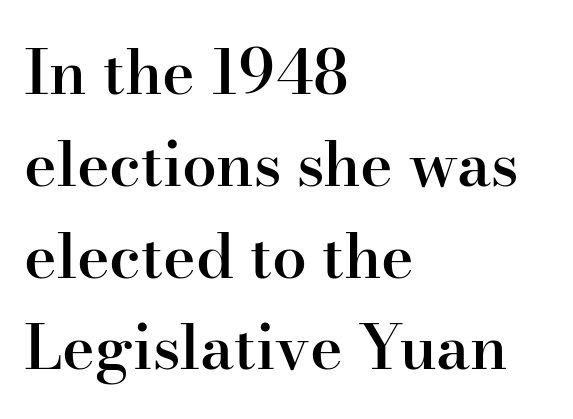
Q: Is the text bold? A: Semi-bold.
Q: Is the text italic (slanted)? A: No, it is upright.
Q: Is the typeface a serif or a sans-serif typeface? A: Serif.
Q: Is the text underlined? A: No.
Q: How is the paragraph aligned? A: Left-aligned.
Q: Is the spacing between letters normal or unusually wide? A: Normal.
Q: Is the spacing between lines tight, normal or loose? A: Normal.
Q: Width (condensed, normal, or wide)? A: Normal.
Q: Stroke contrast? A: High.
Q: x-height? A: Small.
Q: Monospaced? A: No.
